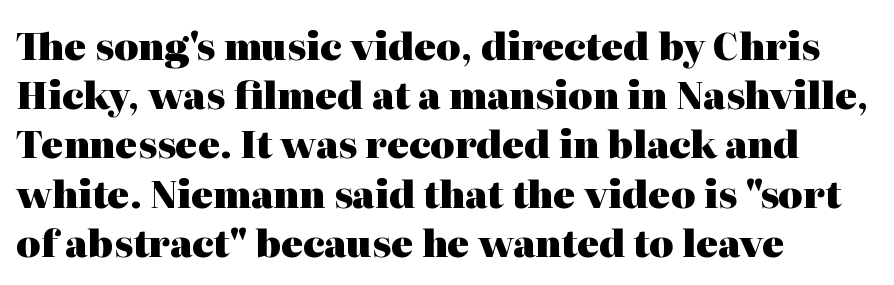
The image shows 37 px heavy serif type, upright; set left-aligned, normal line spacing (1.33x), normal letter spacing, not underlined; high stroke contrast and a medium x-height.
